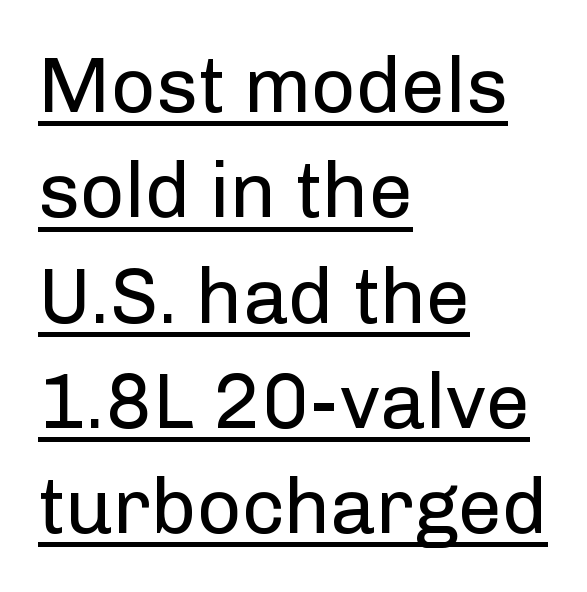
{"serif": "no", "italic": "no", "bold": "no", "weight": "regular", "width": "normal", "stroke_contrast": "low", "x_height": "medium", "monospaced": "no", "underline": "yes", "align": "left", "line_spacing": "normal", "line_spacing_ratio": 1.35, "letter_spacing": "normal", "letter_spacing_em": 0.0, "glyph_px": 78}
